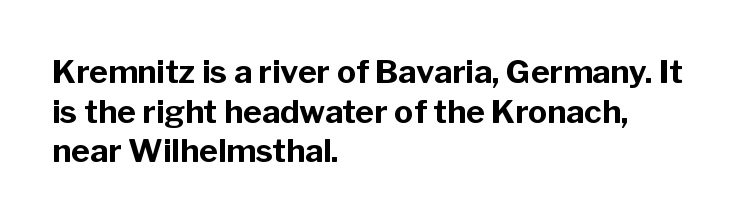
Q: Is the text bold? A: Yes.
Q: Is the text italic (slanted)? A: No, it is upright.
Q: Is the typeface a serif or a sans-serif typeface? A: Sans-serif.
Q: Is the text underlined? A: No.
Q: How is the paragraph aligned? A: Left-aligned.
Q: Is the spacing between letters normal or unusually wide? A: Normal.
Q: Width (condensed, normal, or wide)? A: Normal.
Q: Stroke contrast? A: Low.
Q: x-height? A: Medium.
Q: Monospaced? A: No.
